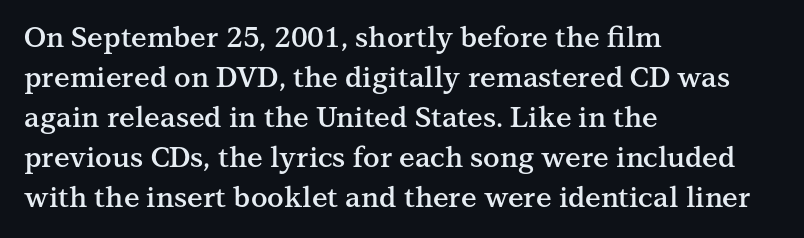
Q: Is the text bold? A: Semi-bold.
Q: Is the text italic (slanted)? A: No, it is upright.
Q: Is the typeface a serif or a sans-serif typeface? A: Serif.
Q: Is the text underlined? A: No.
Q: How is the paragraph aligned? A: Left-aligned.
Q: Is the spacing between letters normal or unusually wide? A: Normal.
Q: Is the spacing between lines tight, normal or loose? A: Normal.
Q: Width (condensed, normal, or wide)? A: Normal.
Q: Stroke contrast? A: Medium.
Q: x-height? A: Medium.
Q: Monospaced? A: No.
